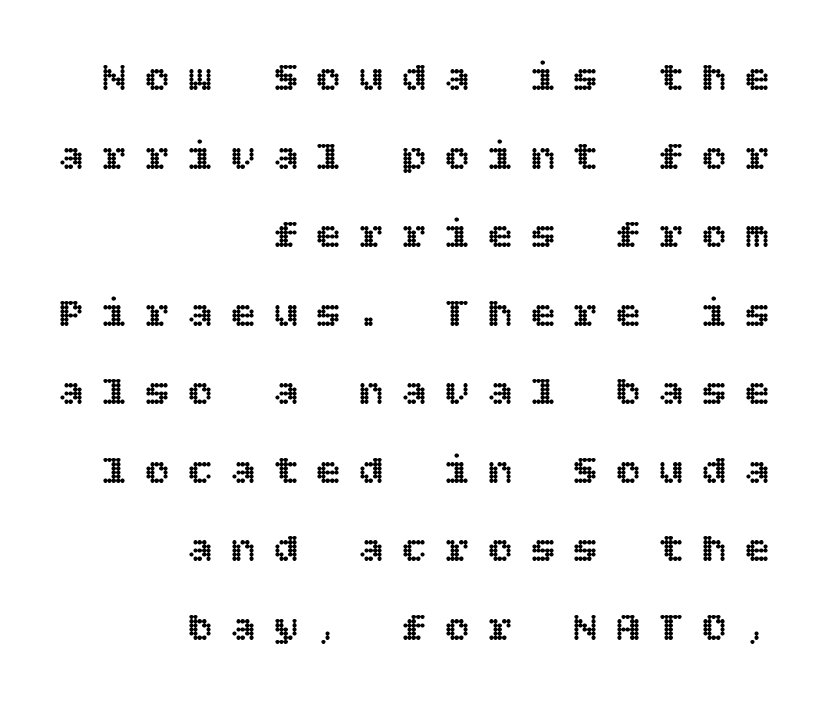
The image shows 42 px text type, upright; set right-aligned, line spacing 1.87x, unusually wide letter spacing (+0.42 em), not underlined; a large x-height.
